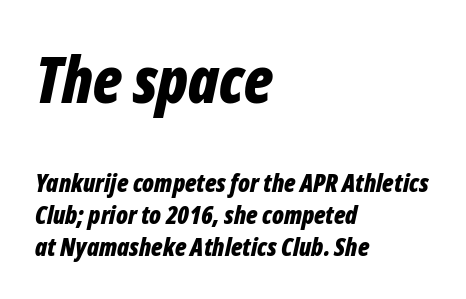
Q: Is the text bold? A: Yes.
Q: Is the text italic (slanted)? A: Yes, it leans right by about 12 degrees.
Q: Is the text underlined? A: No.
Q: How is the paragraph aligned? A: Left-aligned.
Q: Is the spacing between letters normal or unusually wide? A: Normal.
Q: Is the spacing between lines tight, normal or loose? A: Normal.
Q: Which block of text is set in a larger size, the first (top) or the second (bottom)? A: The first (top) one.
Q: Width (condensed, normal, or wide)? A: Condensed.
Q: Stroke contrast? A: Low.
Q: x-height? A: Medium.
Q: Monospaced? A: No.
